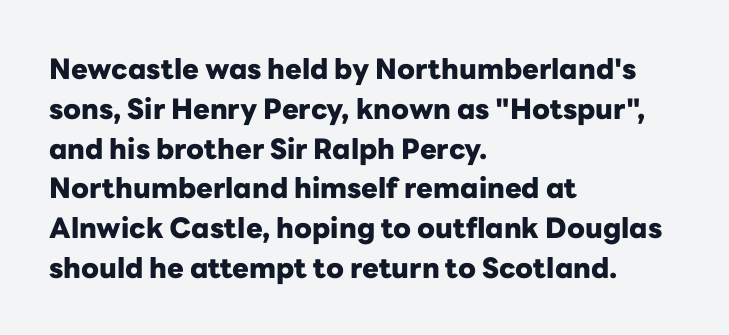
{"serif": "no", "italic": "no", "bold": "yes", "weight": "heavy", "width": "normal", "stroke_contrast": "low", "x_height": "medium", "monospaced": "no", "underline": "no", "align": "left", "line_spacing": "normal", "line_spacing_ratio": 1.42, "letter_spacing": "normal", "letter_spacing_em": 0.0, "glyph_px": 28}
